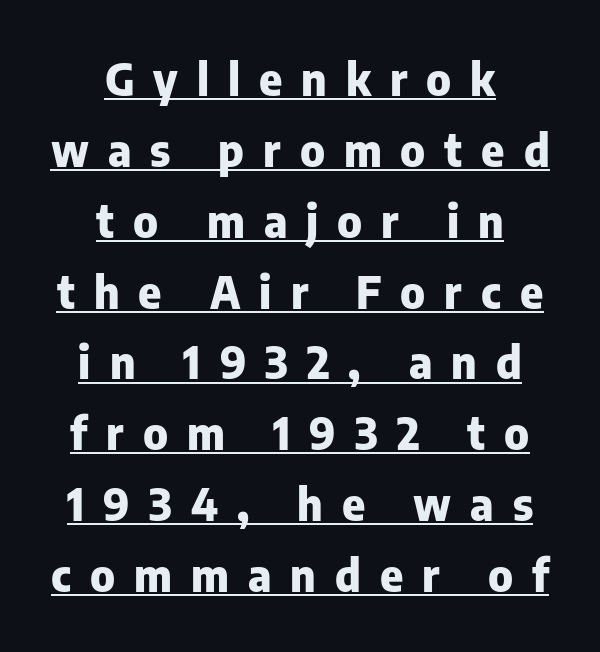
Q: Is the text bold? A: Yes.
Q: Is the text italic (slanted)? A: No, it is upright.
Q: Is the typeface a serif or a sans-serif typeface? A: Sans-serif.
Q: Is the text underlined? A: Yes.
Q: How is the paragraph aligned? A: Centered.
Q: Is the spacing between letters normal or unusually wide? A: Unusually wide.
Q: Is the spacing between lines tight, normal or loose? A: Normal.
Q: Width (condensed, normal, or wide)? A: Normal.
Q: Stroke contrast? A: Low.
Q: x-height? A: Medium.
Q: Monospaced? A: No.
